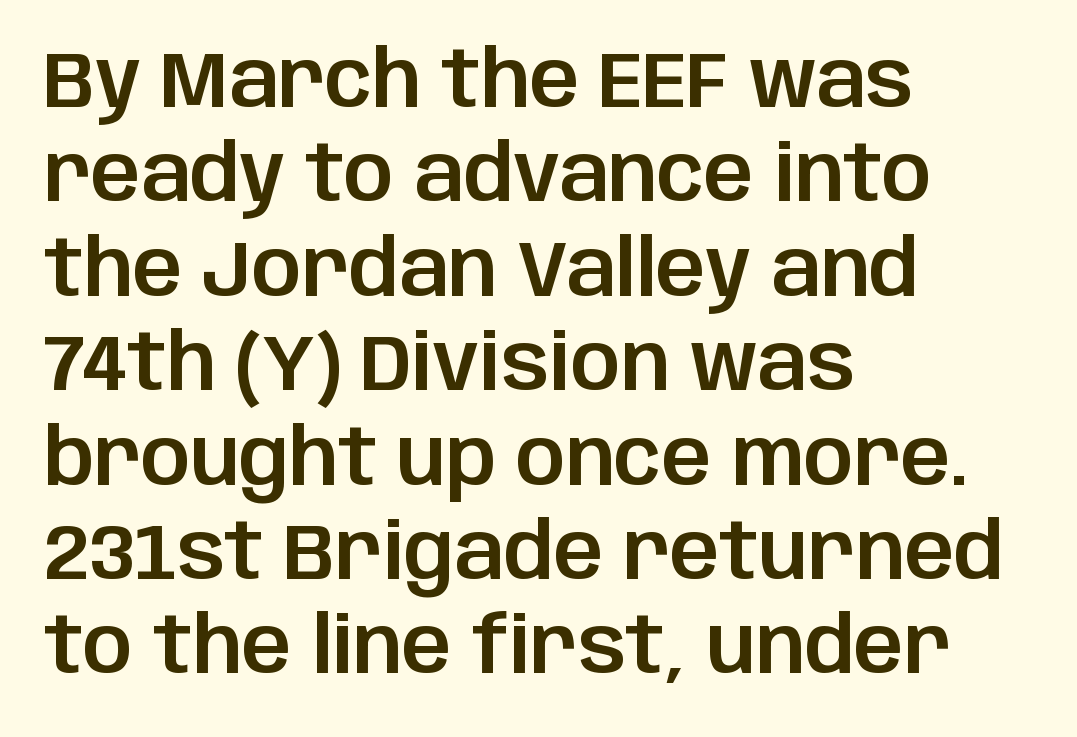
Each letter keeps its own natural width here, so spacing adapts to shape. Visually the block forms a straight wall on the left and a jagged coastline on the right. These lines keep a tight, regular rhythm from letter to letter. Style check: upright.
